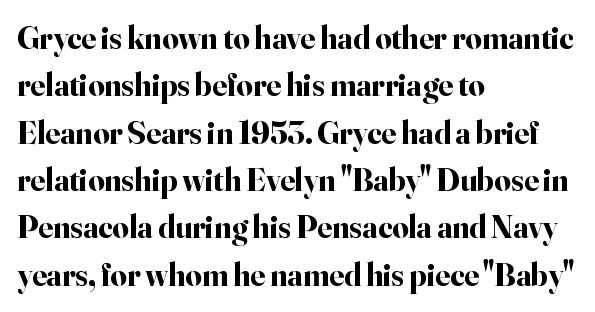
Q: Is the text bold? A: Yes.
Q: Is the text italic (slanted)? A: No, it is upright.
Q: Is the typeface a serif or a sans-serif typeface? A: Serif.
Q: Is the text underlined? A: No.
Q: How is the paragraph aligned? A: Left-aligned.
Q: Is the spacing between letters normal or unusually wide? A: Normal.
Q: Is the spacing between lines tight, normal or loose? A: Normal.
Q: Width (condensed, normal, or wide)? A: Normal.
Q: Stroke contrast? A: High.
Q: x-height? A: Small.
Q: Monospaced? A: No.
